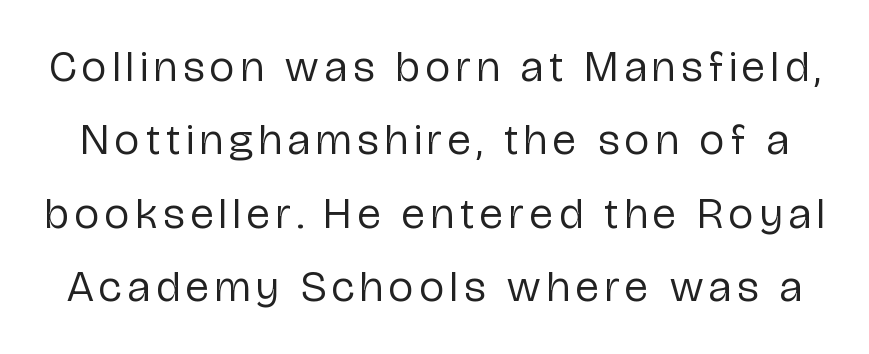
{"serif": "no", "italic": "no", "bold": "no", "weight": "regular", "width": "condensed", "stroke_contrast": "low", "x_height": "medium", "monospaced": "no", "underline": "no", "line_spacing": "normal", "line_spacing_ratio": 1.67, "glyph_px": 44}
